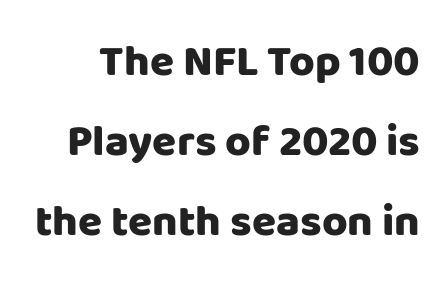
Q: Is the text bold? A: Yes.
Q: Is the text italic (slanted)? A: No, it is upright.
Q: Is the typeface a serif or a sans-serif typeface? A: Sans-serif.
Q: Is the text underlined? A: No.
Q: Is the spacing between letters normal or unusually wide? A: Normal.
Q: Width (condensed, normal, or wide)? A: Normal.
Q: Stroke contrast? A: Low.
Q: x-height? A: Large.
Q: Monospaced? A: No.
